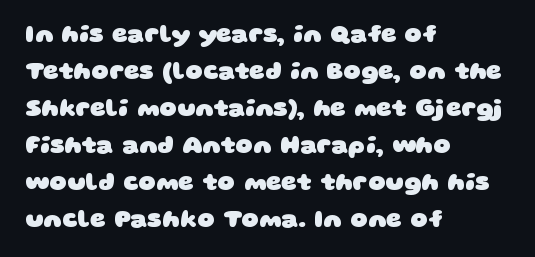
Q: Is the text bold? A: Yes.
Q: Is the text underlined? A: No.
Q: How is the paragraph aligned? A: Left-aligned.
Q: Is the spacing between letters normal or unusually wide? A: Normal.
Q: Is the spacing between lines tight, normal or loose? A: Normal.
